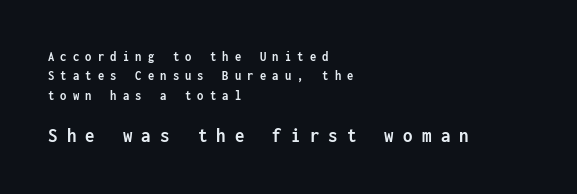
{"italic": "no", "bold": "yes", "underline": "no", "align": "left", "line_spacing": "normal", "line_spacing_ratio": 1.38, "letter_spacing": "wide", "letter_spacing_em": 0.44, "larger_block": "second", "size_ratio": 1.5, "glyph_px": 21}
